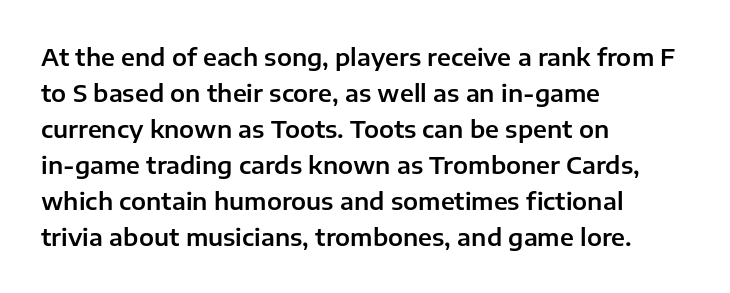
{"italic": "no", "underline": "no", "align": "left", "line_spacing": "normal", "line_spacing_ratio": 1.5, "letter_spacing": "normal", "letter_spacing_em": 0.0, "glyph_px": 24}
